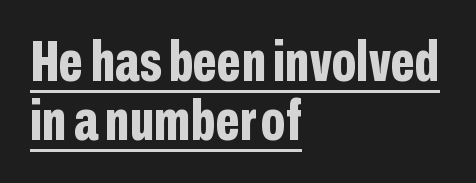
The image shows 58 px bold, condensed sans-serif type, upright; set left-aligned, tight line spacing (1.01x), normal letter spacing, underlined; low stroke contrast and a medium x-height.
